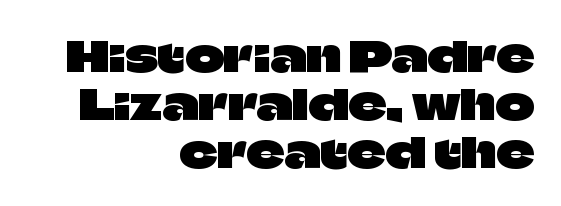
Words appear dense and cohesive because spacing is normal. These lines are rendered in a variable-pitch font. The line-height multiplier appears low, near solid setting. Tall strokes in this sample are plumb rather than angled. Clear beneath every line of the passage. The designer went with a sans here, leaving each stem footless.
